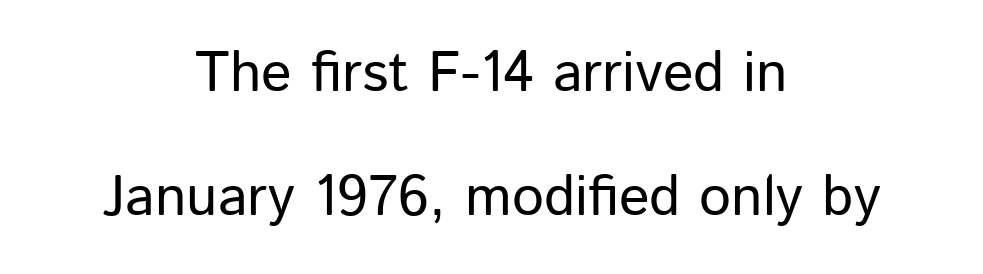
The image shows 57 px regular-weight sans-serif type, upright; set centered, loose line spacing (2.18x), normal letter spacing, not underlined; low stroke contrast and a medium x-height.
